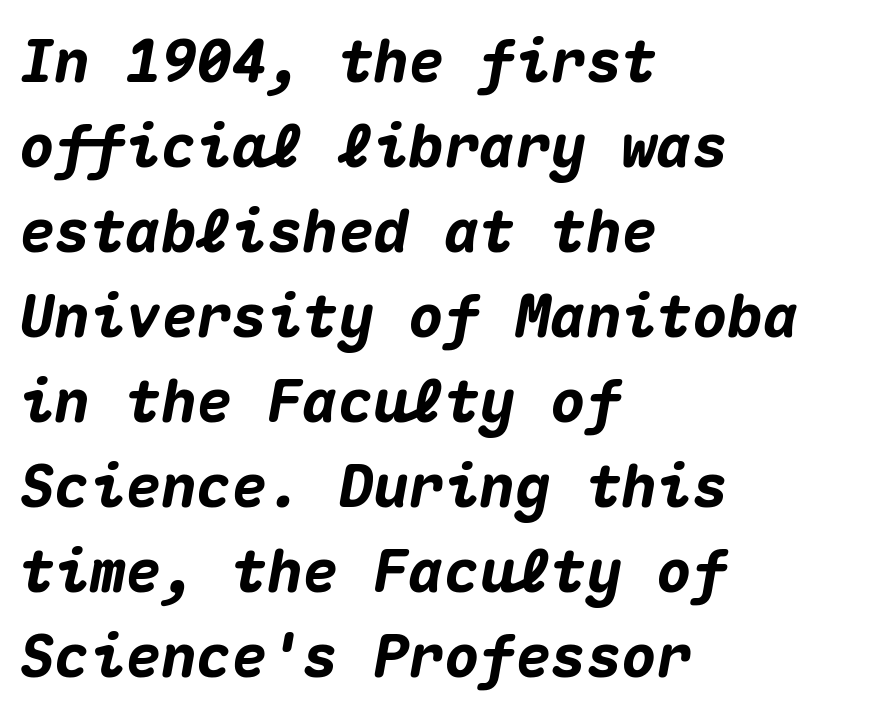
Q: Is the text bold? A: Yes.
Q: Is the text italic (slanted)? A: Yes, it leans right by about 10 degrees.
Q: Is the text underlined? A: No.
Q: How is the paragraph aligned? A: Left-aligned.
Q: Is the spacing between letters normal or unusually wide? A: Normal.
Q: Is the spacing between lines tight, normal or loose? A: Normal.
Q: Width (condensed, normal, or wide)? A: Normal.
Q: Stroke contrast? A: Medium.
Q: x-height? A: Medium.
Q: Monospaced? A: Yes.
